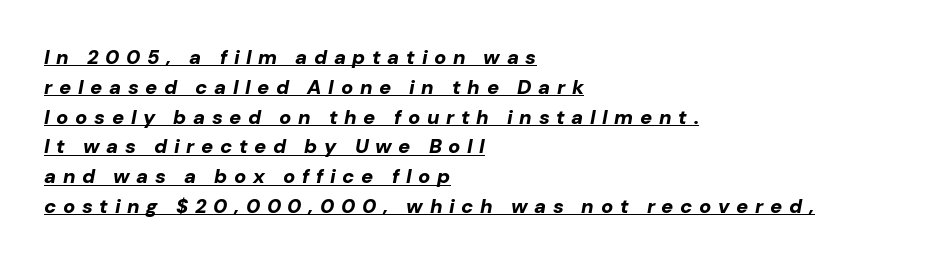
In CSS terms this would be text-align: left. Compared with typical body copy, the letter spacing here is much looser. Vertically, the passage feels balanced, rows spaced as you'd expect. Strong, thick strokes mark this as bold type. The rendering uses the underline text-decoration. Style check: oblique.
